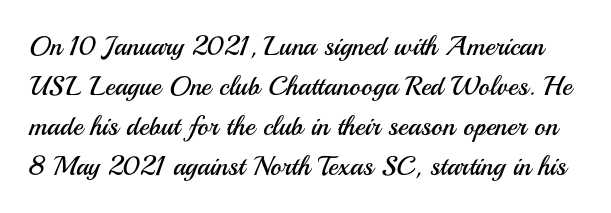
{"bold": "no", "underline": "no", "line_spacing": "normal", "line_spacing_ratio": 1.48, "letter_spacing": "normal", "letter_spacing_em": 0.0, "glyph_px": 27}
